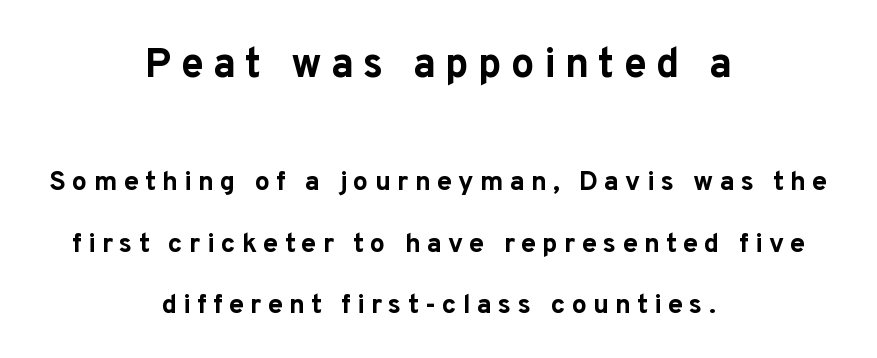
{"serif": "no", "italic": "no", "bold": "yes", "weight": "bold", "width": "normal", "stroke_contrast": "low", "x_height": "medium", "monospaced": "no", "underline": "no", "align": "center", "line_spacing": "loose", "line_spacing_ratio": 2.29, "letter_spacing": "wide", "letter_spacing_em": 0.23, "larger_block": "first", "size_ratio": 1.52, "glyph_px": 41}
